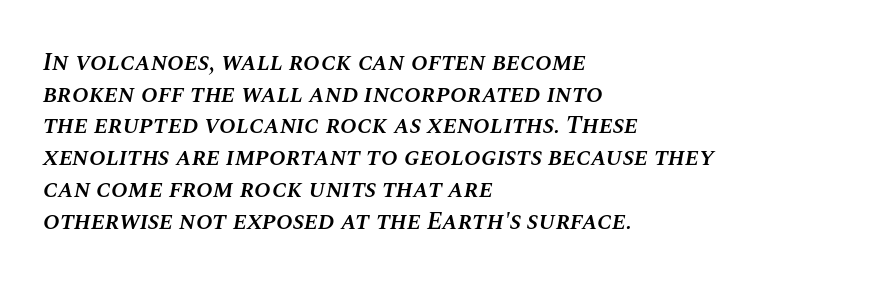
No extra tracking has been applied to these lines. Whoever set this chose a conventional vertical rhythm. Emphasis by weight is partial: semibold. The gap between lines stays unmarked. In CSS terms this would be text-align: left.
